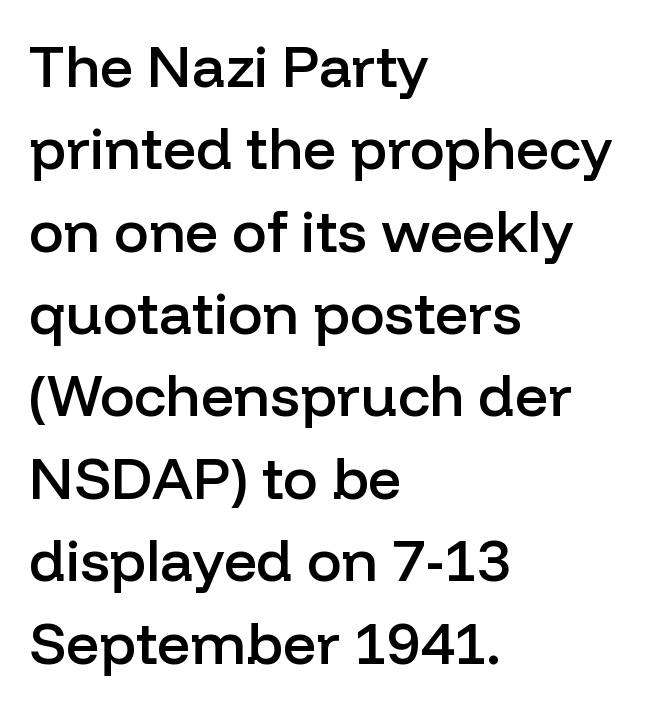
Posture: upright roman. The face used here is rendered with its standard letterfit. Font category for this specimen: sans-serif. Firm but not heavy-handed strokes: this text is semibold. The rendering uses natural spacing where letterforms have individual widths.
